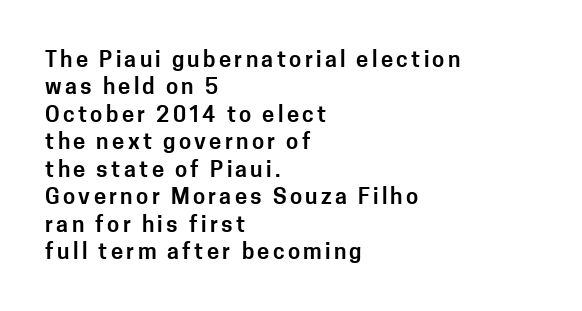
Q: Is the text italic (slanted)? A: No, it is upright.
Q: Is the text underlined? A: No.
Q: How is the paragraph aligned? A: Left-aligned.
Q: Is the spacing between lines tight, normal or loose? A: Normal.
